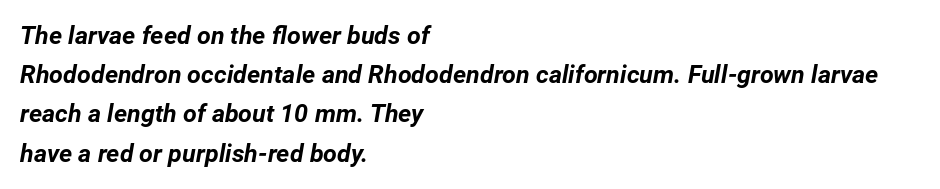
{"italic": "yes", "lean": "right", "slant_degrees": 12, "bold": "yes", "underline": "no", "align": "left", "line_spacing": "normal", "line_spacing_ratio": 1.57, "letter_spacing": "normal", "letter_spacing_em": 0.0, "glyph_px": 25}
